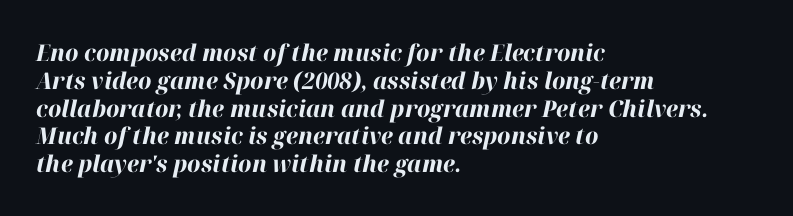
Q: Is the text bold? A: Yes.
Q: Is the text italic (slanted)? A: Yes, it leans right by about 12 degrees.
Q: Is the text underlined? A: No.
Q: How is the paragraph aligned? A: Left-aligned.
Q: Is the spacing between letters normal or unusually wide? A: Normal.
